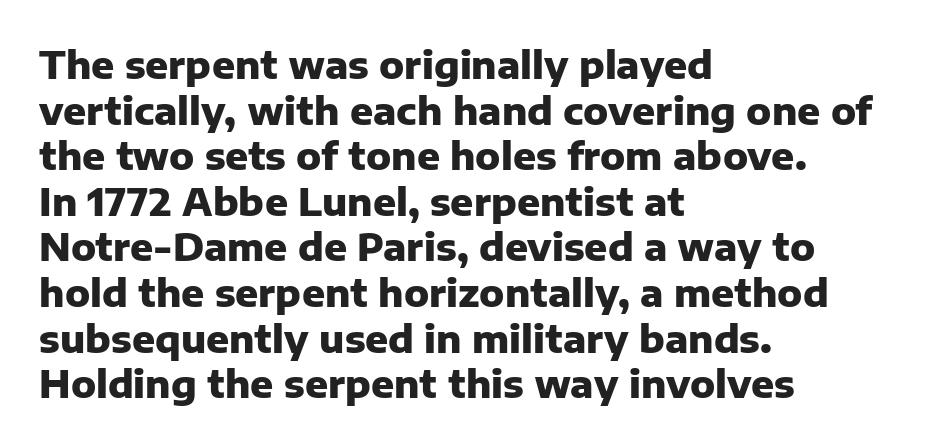
The image shows 38 px heavy sans-serif type, upright; set left-aligned, line spacing 1.2x, normal letter spacing, not underlined; low stroke contrast and a medium x-height.
